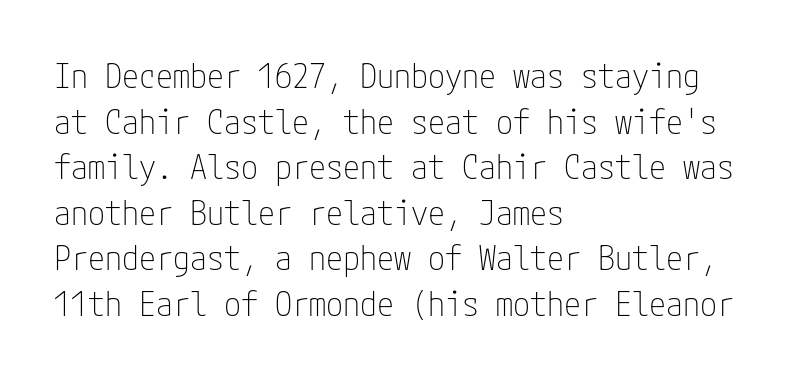
{"serif": "no", "italic": "no", "bold": "no", "weight": "thin", "width": "condensed", "stroke_contrast": "low", "x_height": "medium", "underline": "no", "align": "left", "line_spacing": "normal", "line_spacing_ratio": 1.34, "letter_spacing": "normal", "letter_spacing_em": 0.0, "glyph_px": 34}
